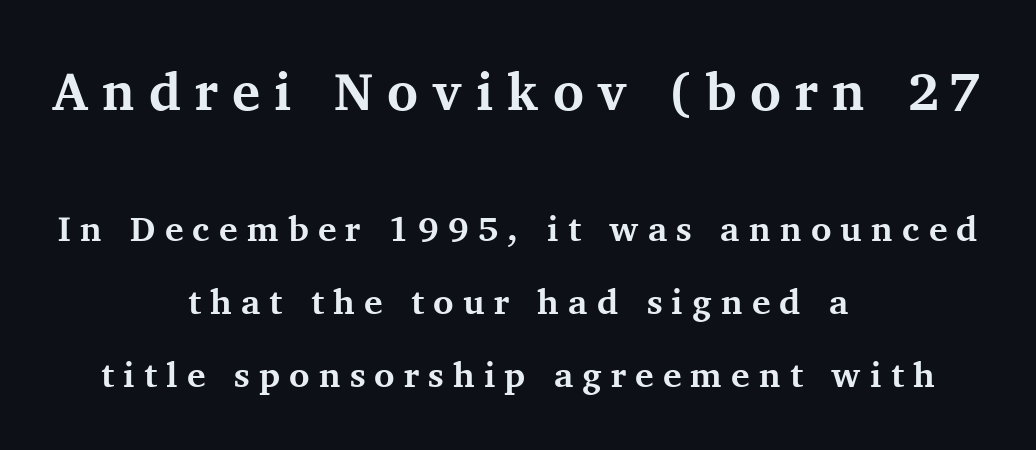
The image shows 53 px bold serif type, upright; set centered, loose line spacing (2.09x), unusually wide letter spacing (+0.26 em), not underlined; the first (top) block is 1.51x larger; medium stroke contrast and a medium x-height.
